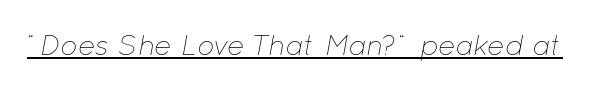
{"italic": "yes", "lean": "right", "slant_degrees": 12, "bold": "no", "weight": "thin", "width": "normal", "stroke_contrast": "low", "x_height": "medium", "monospaced": "no", "underline": "yes", "letter_spacing": "normal", "letter_spacing_em": 0.0, "glyph_px": 29}
